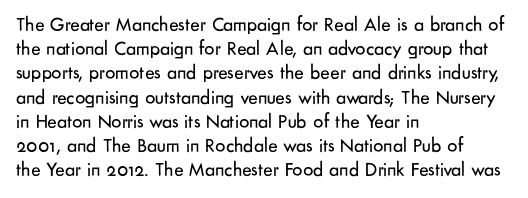
Tall strokes in this sample are plumb rather than angled. Decoration check: the copy has no underline. Words appear dense and cohesive because spacing is normal. The typesetter chose a ragged-right arrangement here.
